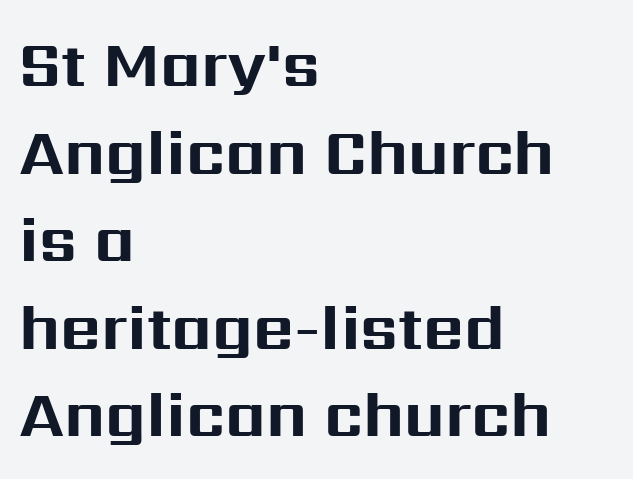
Q: Is the text bold? A: Yes.
Q: Is the text italic (slanted)? A: No, it is upright.
Q: Is the typeface a serif or a sans-serif typeface? A: Sans-serif.
Q: Is the text underlined? A: No.
Q: How is the paragraph aligned? A: Left-aligned.
Q: Is the spacing between letters normal or unusually wide? A: Normal.
Q: Is the spacing between lines tight, normal or loose? A: Normal.
Q: Width (condensed, normal, or wide)? A: Normal.
Q: Stroke contrast? A: Medium.
Q: x-height? A: Medium.
Q: Monospaced? A: No.
